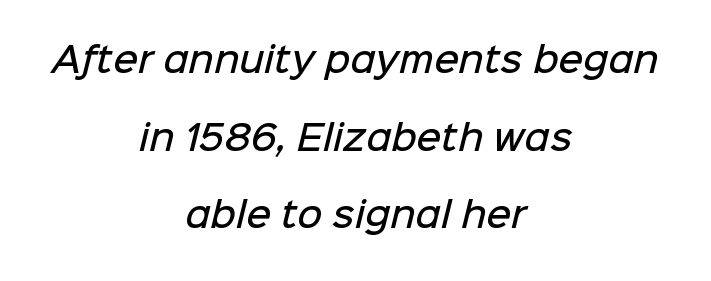
Teacher's note: observe the equal gaps on both sides — that is centered alignment. Characters follow at the spacing the type designer built in. The block of text is sparse from top to bottom, with ample space between rows. Look at the stroke-to-counter ratio: somewhat heavy, a semibold.
